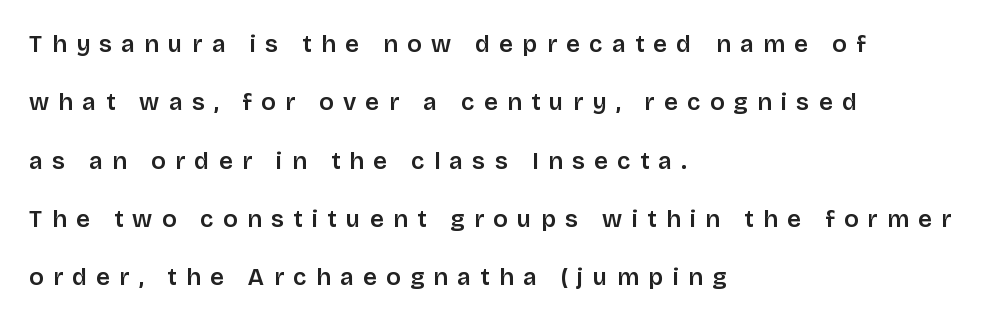
Is the letter spacing exaggerated? Yes — the characters are pushed far apart. Every stem runs plumb, perpendicular to the baseline. Unmarked baselines from the first word to the last. The lines are spread far apart with generous leading. The text block is weighted toward the left margin, trailing off unevenly rightward.
